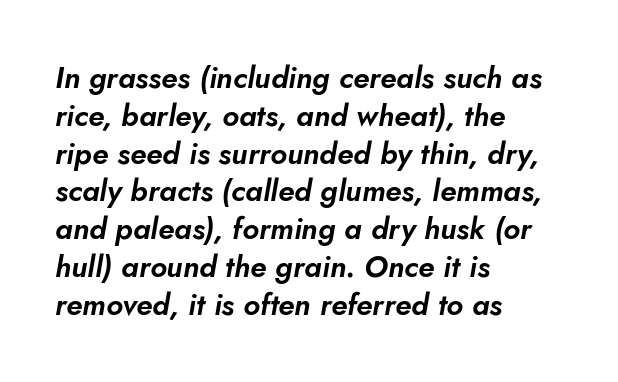
Where is the straight margin? On the left. Is there much room between lines? A standard amount, neither cramped nor airy. Slanted lettering throughout. Nobody drew a line under any word here.
